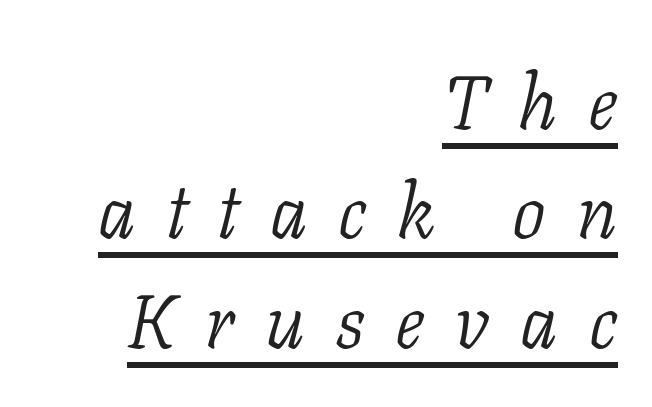
Q: Is the text bold? A: No.
Q: Is the text italic (slanted)? A: Yes, it leans right by about 11 degrees.
Q: Is the typeface a serif or a sans-serif typeface? A: Serif.
Q: Is the text underlined? A: Yes.
Q: How is the paragraph aligned? A: Right-aligned.
Q: Is the spacing between letters normal or unusually wide? A: Unusually wide.
Q: Is the spacing between lines tight, normal or loose? A: Normal.
Q: Width (condensed, normal, or wide)? A: Normal.
Q: Stroke contrast? A: Low.
Q: x-height? A: Medium.
Q: Monospaced? A: No.
